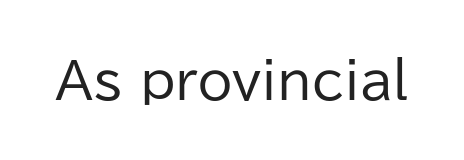
Q: Is the text bold? A: No.
Q: Is the text italic (slanted)? A: No, it is upright.
Q: Is the typeface a serif or a sans-serif typeface? A: Sans-serif.
Q: Is the text underlined? A: No.
Q: Is the spacing between letters normal or unusually wide? A: Normal.
Q: Width (condensed, normal, or wide)? A: Normal.
Q: Stroke contrast? A: Low.
Q: x-height? A: Medium.
Q: Monospaced? A: No.
